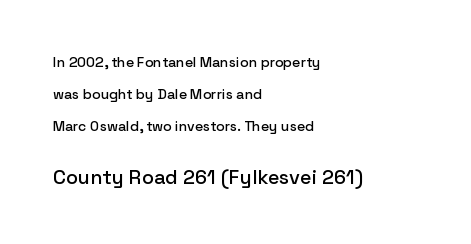
Top chunk: small. Bottom chunk: large. The lettering holds an erect, upright posture throughout. If you drew a ruler down the left edge, every line would touch it. Compared with typical paragraphs, the rows here are farther apart.
